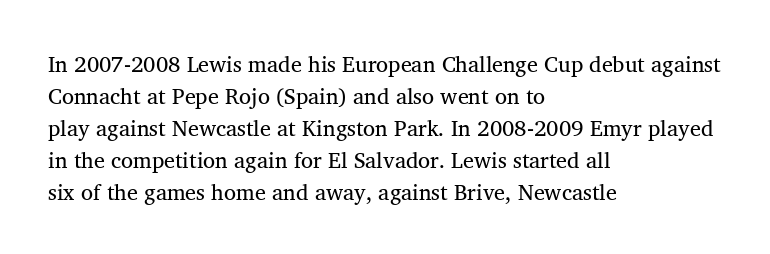
This sample uses an upright cut, with every glyph sitting square on the baseline. Check the space under the baseline: it is left empty. These lines are set flush left with a ragged right edge. Weight: not bold — regular or lighter.
